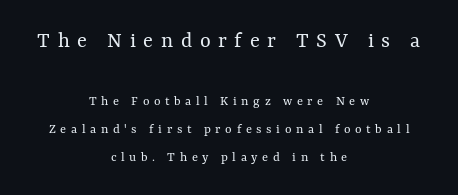
The image shows 23 px text type, upright; set centered, loose line spacing (1.99x), unusually wide letter spacing (+0.33 em), not underlined; the first (top) block is 1.64x larger.
